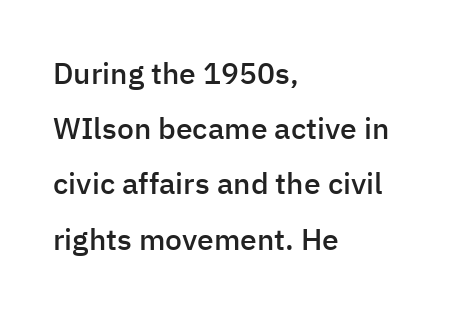
The image shows 30 px semibold sans-serif type, upright; set left-aligned, line spacing 1.84x, normal letter spacing, not underlined; low stroke contrast and a medium x-height.
